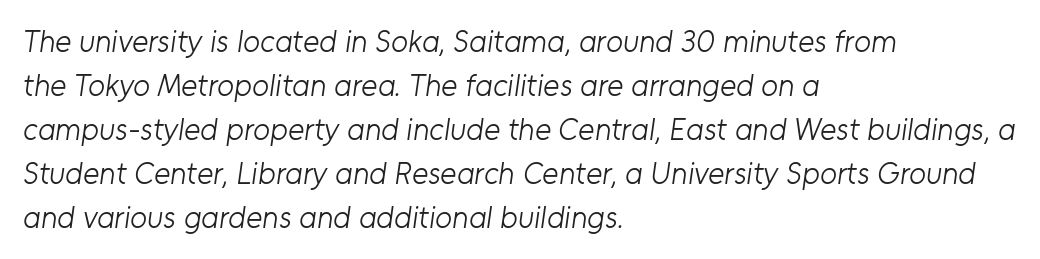
Proportional: the letters do not fall into vertical columns. Interline gaps are of average width in this sample. Lines of text with bare space underneath. The typesetting does not lean heavy: it is not bold. Honestly, the letter spacing is just normal — you wouldn't notice it. This sample is left-justified, so line endings fall wherever the words run out.
